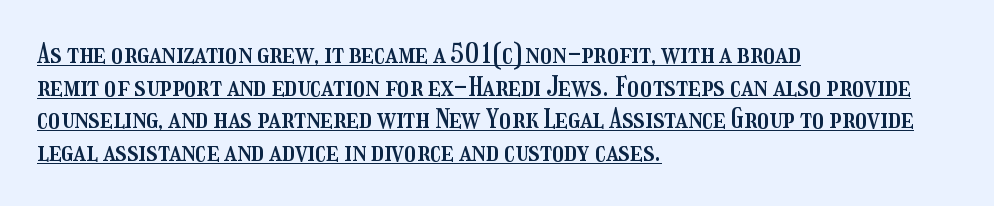
Q: Is the text italic (slanted)? A: No, it is upright.
Q: Is the text underlined? A: Yes.
Q: How is the paragraph aligned? A: Left-aligned.
Q: Is the spacing between letters normal or unusually wide? A: Normal.
